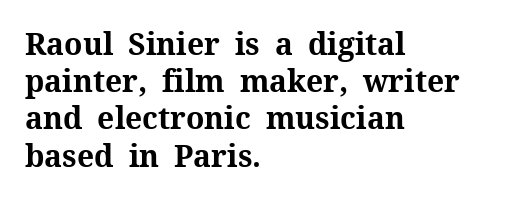
Q: Is the text bold? A: Yes.
Q: Is the text italic (slanted)? A: No, it is upright.
Q: Is the typeface a serif or a sans-serif typeface? A: Serif.
Q: Is the text underlined? A: No.
Q: How is the paragraph aligned? A: Left-aligned.
Q: Is the spacing between letters normal or unusually wide? A: Normal.
Q: Width (condensed, normal, or wide)? A: Normal.
Q: Stroke contrast? A: Medium.
Q: x-height? A: Medium.
Q: Monospaced? A: No.
